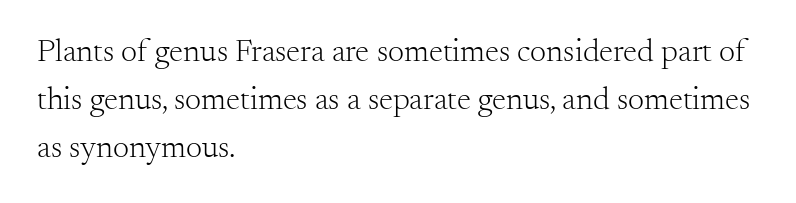
The lines sit at an ordinary, default distance from one another. The passage shown is typed in a proportional face where columns would drift. The passage is arranged the way most books set body copy — flush left. The letterforms sit shoulder to shoulder at normal distance.
